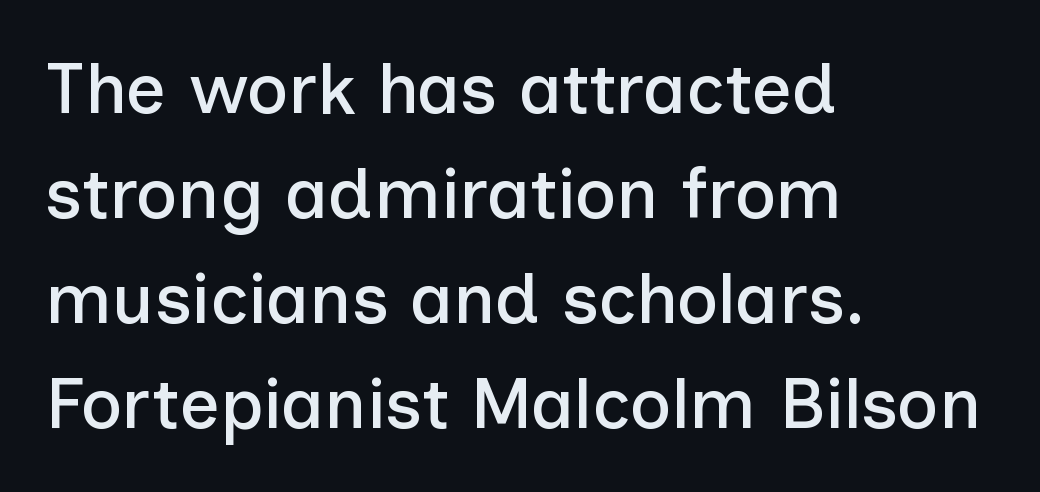
Q: Is the text italic (slanted)? A: No, it is upright.
Q: Is the typeface a serif or a sans-serif typeface? A: Sans-serif.
Q: Is the text underlined? A: No.
Q: How is the paragraph aligned? A: Left-aligned.
Q: Is the spacing between letters normal or unusually wide? A: Normal.
Q: Is the spacing between lines tight, normal or loose? A: Normal.
Q: Width (condensed, normal, or wide)? A: Normal.
Q: Stroke contrast? A: Low.
Q: x-height? A: Medium.
Q: Monospaced? A: No.
